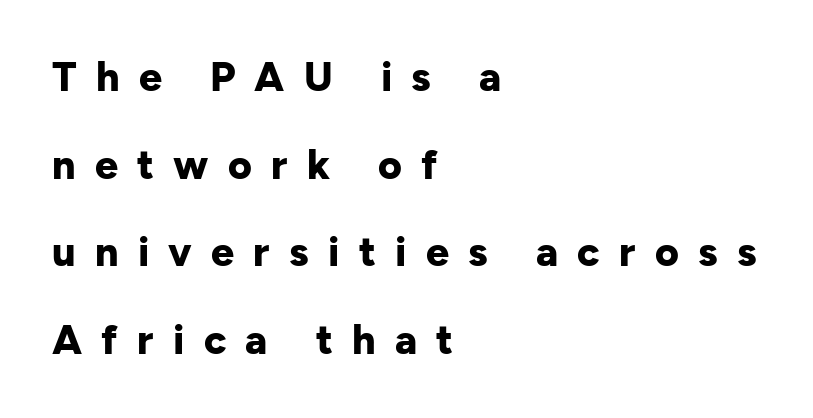
Q: Is the text bold? A: Yes.
Q: Is the text italic (slanted)? A: No, it is upright.
Q: Is the typeface a serif or a sans-serif typeface? A: Sans-serif.
Q: Is the text underlined? A: No.
Q: How is the paragraph aligned? A: Left-aligned.
Q: Is the spacing between letters normal or unusually wide? A: Unusually wide.
Q: Is the spacing between lines tight, normal or loose? A: Loose.
Q: Width (condensed, normal, or wide)? A: Normal.
Q: Stroke contrast? A: Low.
Q: x-height? A: Medium.
Q: Monospaced? A: No.
